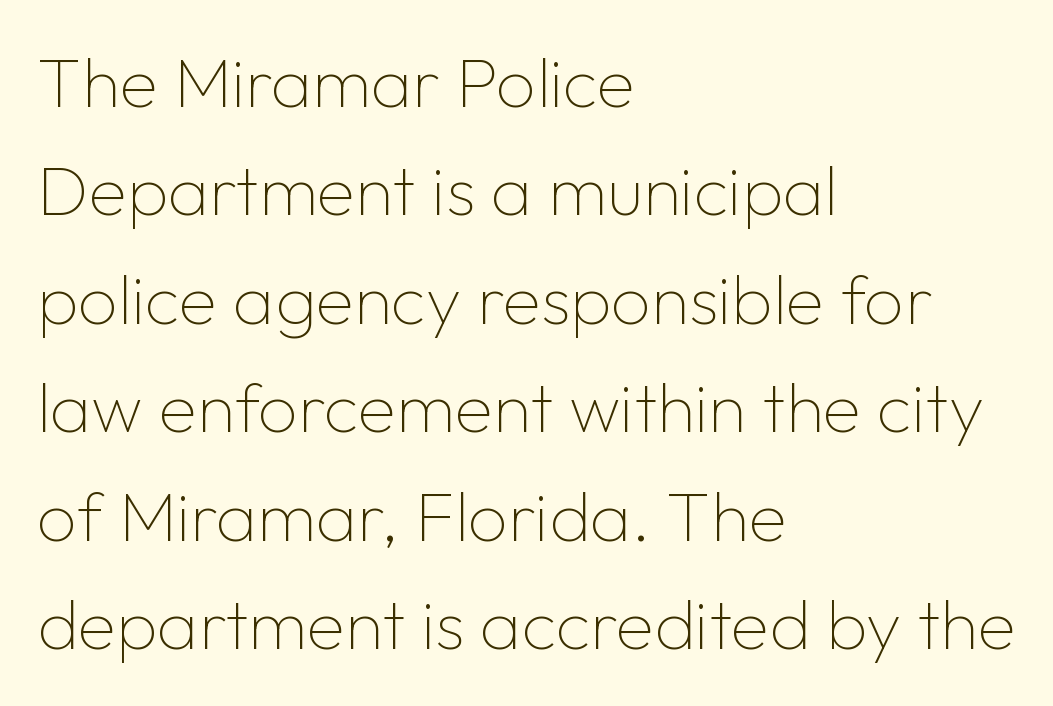
{"serif": "no", "italic": "no", "bold": "no", "weight": "thin", "width": "normal", "stroke_contrast": "low", "x_height": "medium", "monospaced": "no", "underline": "no", "align": "left", "line_spacing": "normal", "line_spacing_ratio": 1.55, "letter_spacing": "normal", "letter_spacing_em": 0.0, "glyph_px": 70}
